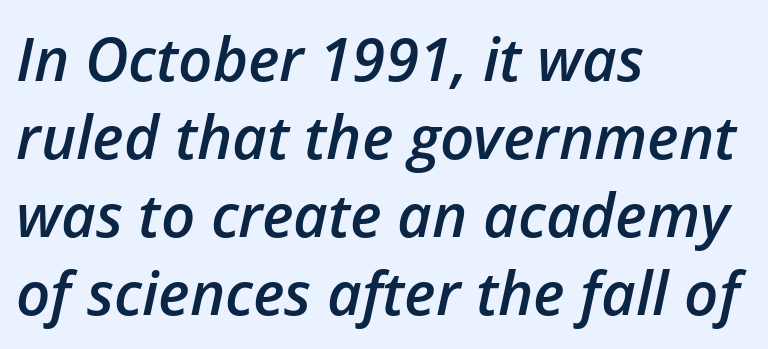
Q: Is the text bold? A: Semi-bold.
Q: Is the text italic (slanted)? A: Yes, it leans right by about 12 degrees.
Q: Is the text underlined? A: No.
Q: How is the paragraph aligned? A: Left-aligned.
Q: Is the spacing between letters normal or unusually wide? A: Normal.
Q: Is the spacing between lines tight, normal or loose? A: Normal.
Q: Width (condensed, normal, or wide)? A: Normal.
Q: Stroke contrast? A: Low.
Q: x-height? A: Medium.
Q: Monospaced? A: No.
